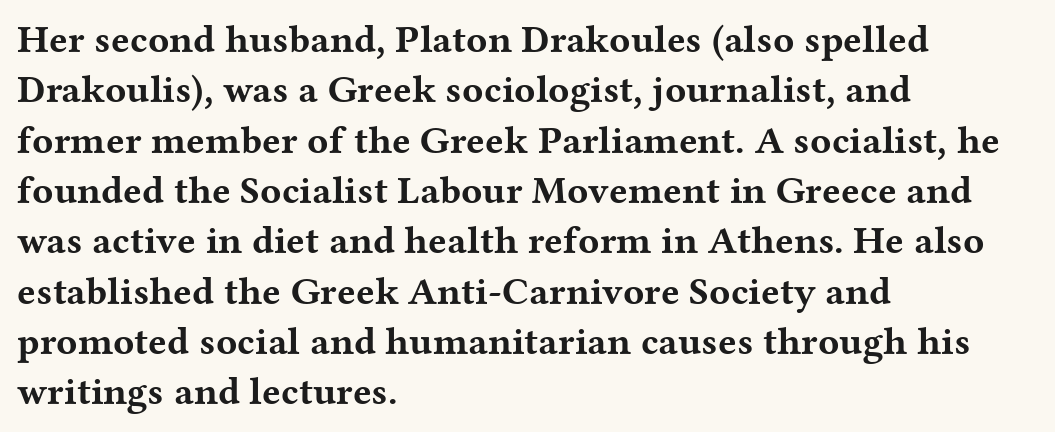
{"serif": "yes", "italic": "no", "bold": "yes", "weight": "bold", "width": "wide", "stroke_contrast": "medium", "x_height": "medium", "monospaced": "no", "underline": "no", "align": "left", "line_spacing": "normal", "line_spacing_ratio": 1.29, "letter_spacing": "normal", "letter_spacing_em": 0.0, "glyph_px": 39}
